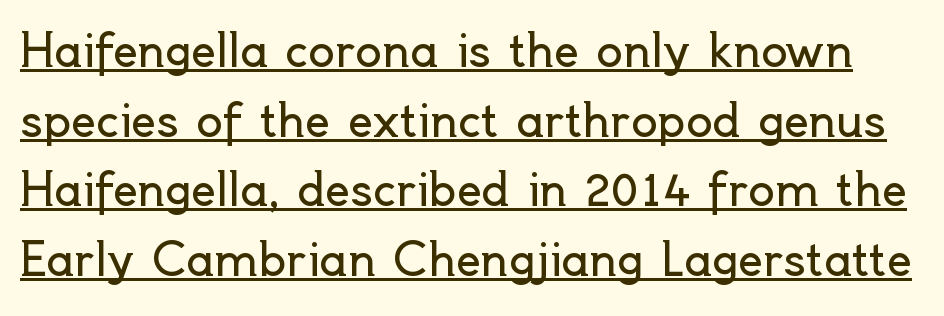
{"serif": "no", "italic": "no", "bold": "no", "weight": "regular", "width": "normal", "x_height": "small", "monospaced": "no", "underline": "yes", "line_spacing": "normal", "line_spacing_ratio": 1.58, "letter_spacing": "normal", "letter_spacing_em": 0.0, "glyph_px": 44}
